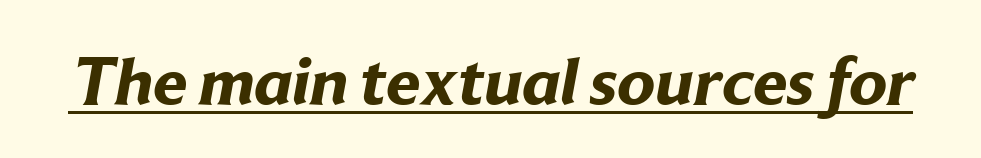
{"serif": "no", "bold": "yes", "weight": "bold", "width": "normal", "stroke_contrast": "low", "x_height": "medium", "monospaced": "no", "underline": "yes", "letter_spacing": "normal", "letter_spacing_em": 0.0, "glyph_px": 69}
